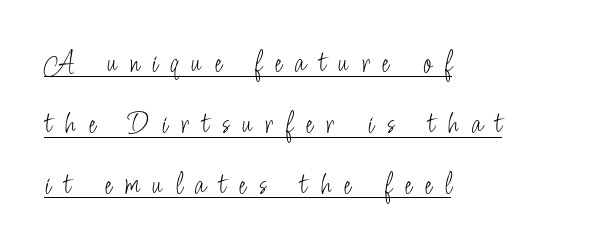
Q: Is the text bold? A: No.
Q: Is the text italic (slanted)? A: Yes.
Q: Is the typeface a serif or a sans-serif typeface? A: Sans-serif.
Q: Is the text underlined? A: Yes.
Q: How is the paragraph aligned? A: Left-aligned.
Q: Is the spacing between letters normal or unusually wide? A: Unusually wide.
Q: Is the spacing between lines tight, normal or loose? A: Loose.
Q: Width (condensed, normal, or wide)? A: Condensed.
Q: Stroke contrast? A: Low.
Q: x-height? A: Small.
Q: Monospaced? A: No.
